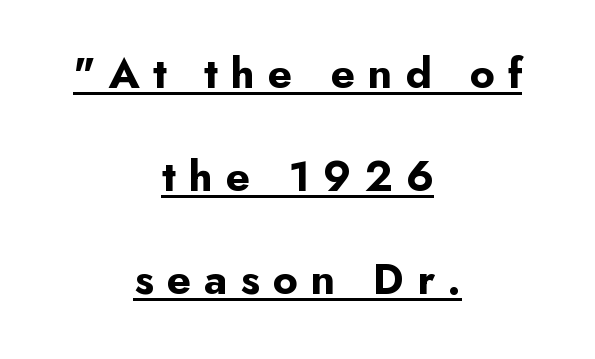
The type family on display is of the sans-serif kind. Line starts and ends both wander, symmetrically. Compared with typical body copy, the letter spacing here is much looser. Nope, not italic — everything's standing straight.
